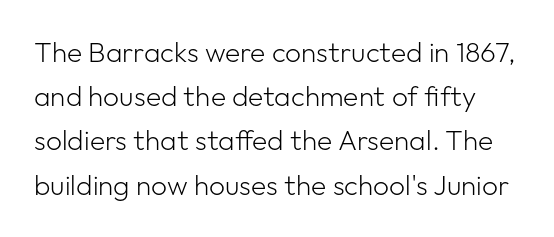
Q: Is the text bold? A: No.
Q: Is the text italic (slanted)? A: No, it is upright.
Q: Is the typeface a serif or a sans-serif typeface? A: Sans-serif.
Q: Is the text underlined? A: No.
Q: Is the spacing between letters normal or unusually wide? A: Normal.
Q: Is the spacing between lines tight, normal or loose? A: Normal.
Q: Width (condensed, normal, or wide)? A: Normal.
Q: Stroke contrast? A: Low.
Q: x-height? A: Medium.
Q: Monospaced? A: No.
